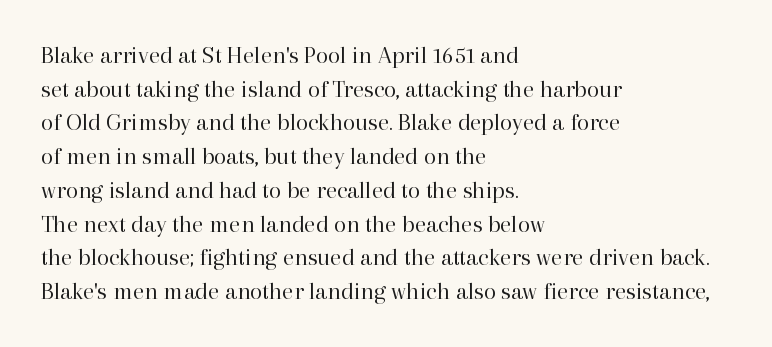
{"italic": "no", "bold": "no", "underline": "no", "align": "left", "line_spacing": "normal", "line_spacing_ratio": 1.35, "letter_spacing": "normal", "letter_spacing_em": 0.0, "glyph_px": 25}
